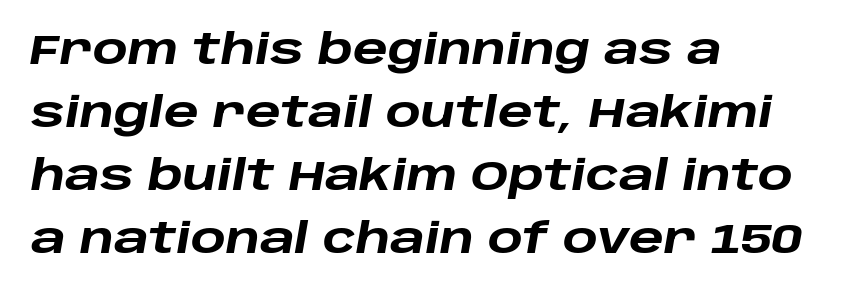
The image shows 41 px heavy, wide type, italic (leaning right); set left-aligned, normal line spacing (1.54x), normal letter spacing, not underlined; low stroke contrast and a large x-height.
